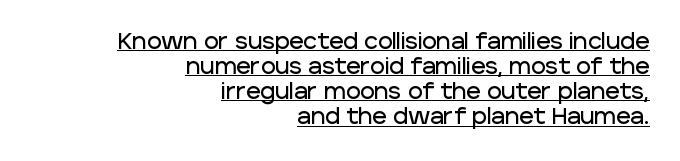
The image shows 22 px text type, upright; set right-aligned, tight line spacing (1.14x), normal letter spacing, underlined.
